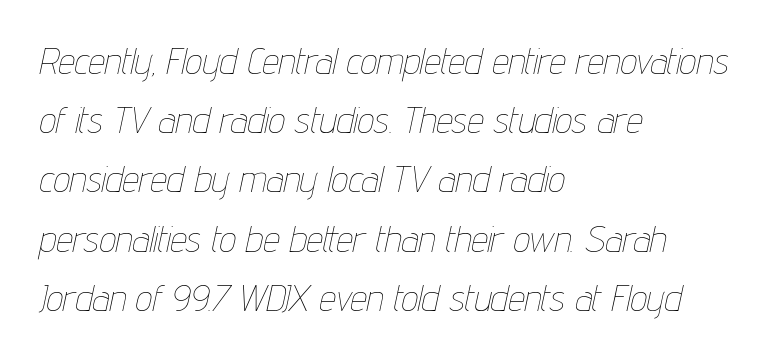
The image shows 37 px thin, condensed type, italic (leaning right); set left-aligned, normal line spacing (1.6x), normal letter spacing, not underlined; low stroke contrast and a medium x-height.
